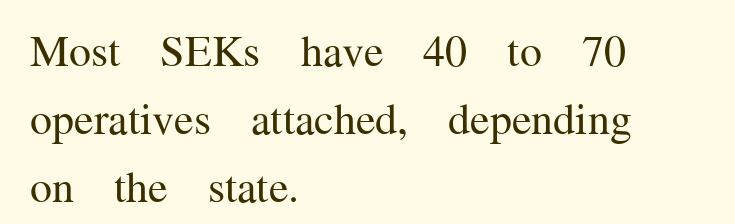
{"serif": "yes", "italic": "no", "bold": "no", "weight": "regular", "width": "normal", "stroke_contrast": "medium", "x_height": "medium", "monospaced": "no", "underline": "no", "align": "left", "line_spacing": "normal", "line_spacing_ratio": 1.54, "letter_spacing": "normal", "letter_spacing_em": 0.0, "glyph_px": 44}
